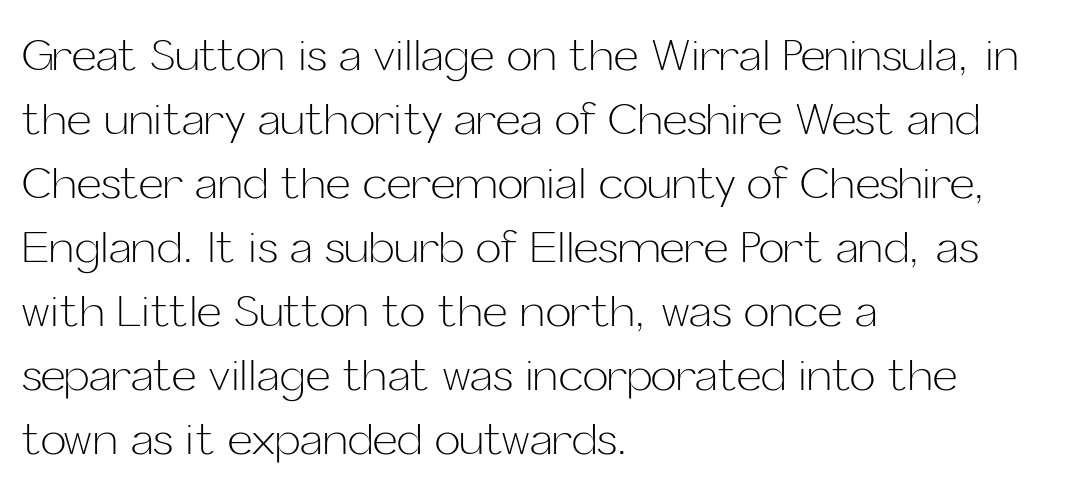
The image shows 43 px light sans-serif type, upright; set left-aligned, normal line spacing (1.49x), normal letter spacing, not underlined; low stroke contrast and a medium x-height.
